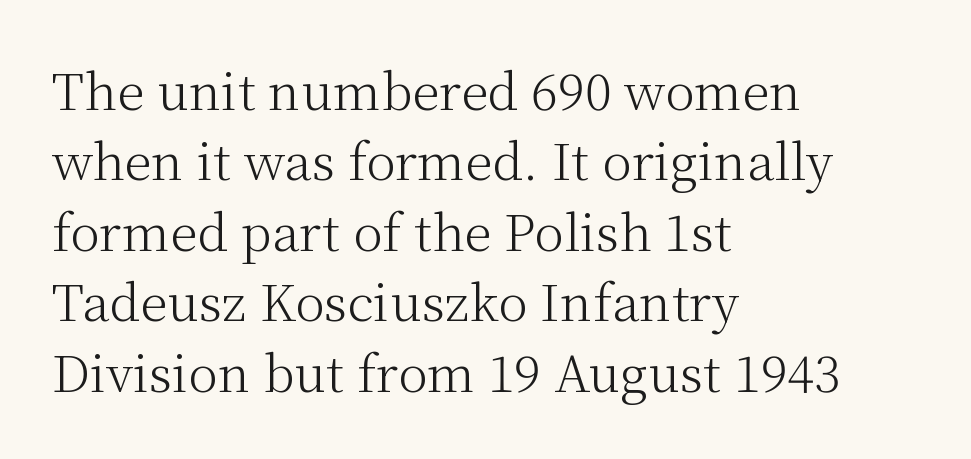
The image shows 50 px light serif type, upright; set left-aligned, normal line spacing (1.41x), normal letter spacing, not underlined; medium stroke contrast and a medium x-height.
